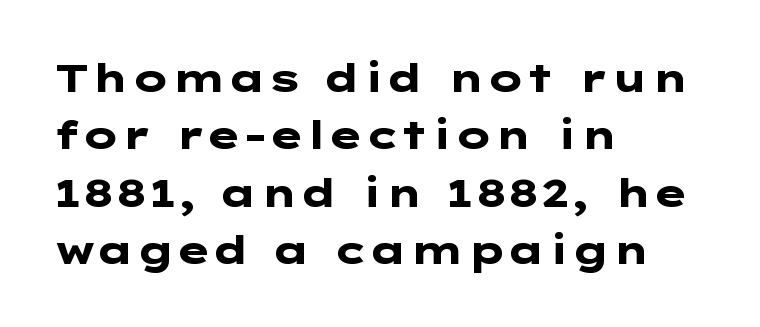
The image shows 39 px heavy, wide sans-serif type, upright; set left-aligned, normal line spacing (1.47x), normal letter spacing, not underlined; low stroke contrast and a medium x-height.
